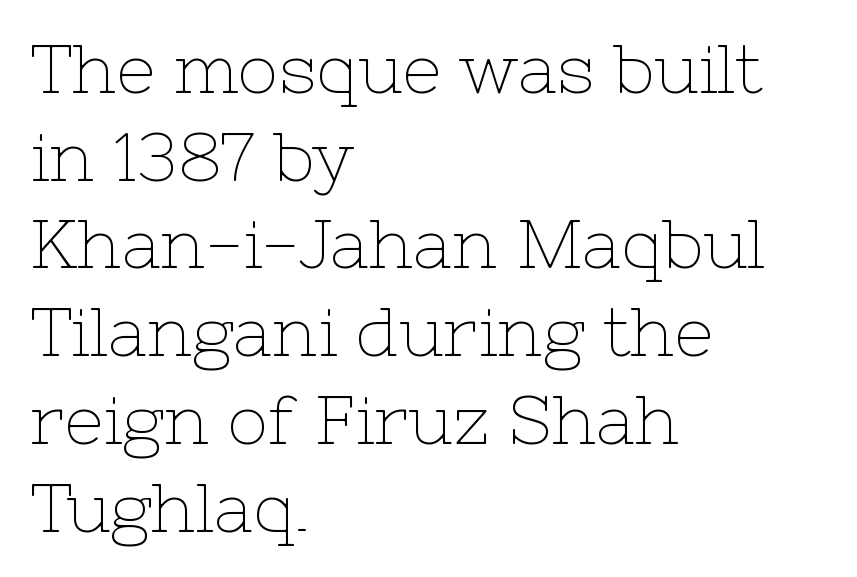
Weight: in the light-to-regular range. Note: serifs present on the glyphs. Students, note that the glyphs here touch the page at normal intervals. This sample is left-justified, so line endings fall wherever the words run out. If you measured baseline to baseline, you'd find a middling distance. The lettering holds an erect, upright posture throughout.
